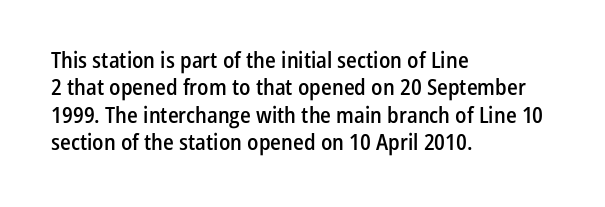
Typographic density is moderately raised because the face is semibold. Vertical strokes here are truly vertical. Between one letter and the next there's only the usual sliver of space. The setting favours the left margin, as ordinary paragraphs usually do.
